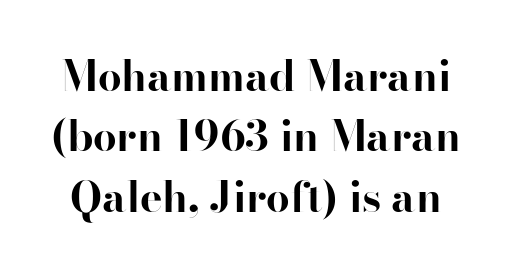
The image shows 42 px bold serif type, upright; set normal line spacing (1.44x), normal letter spacing, not underlined; high stroke contrast and a small x-height.
